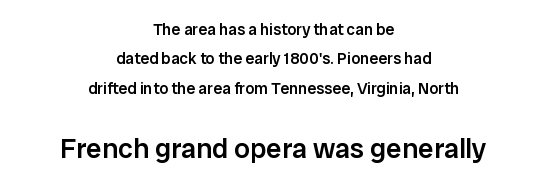
Q: Is the text bold? A: Semi-bold.
Q: Is the text italic (slanted)? A: No, it is upright.
Q: Is the typeface a serif or a sans-serif typeface? A: Sans-serif.
Q: Is the text underlined? A: No.
Q: How is the paragraph aligned? A: Centered.
Q: Is the spacing between letters normal or unusually wide? A: Normal.
Q: Which block of text is set in a larger size, the first (top) or the second (bottom)? A: The second (bottom) one.
Q: Width (condensed, normal, or wide)? A: Normal.
Q: Stroke contrast? A: Low.
Q: x-height? A: Medium.
Q: Monospaced? A: No.
